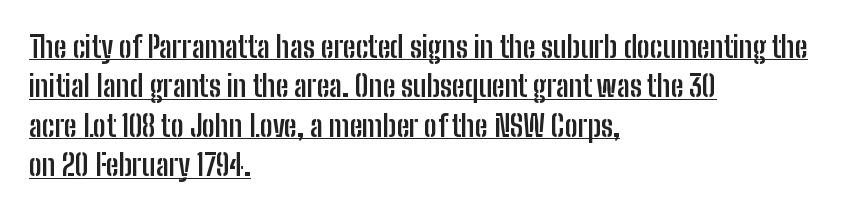
The image shows 29 px semibold, condensed sans-serif type, upright; set left-aligned, normal line spacing (1.36x), normal letter spacing, underlined; low stroke contrast and a medium x-height.
